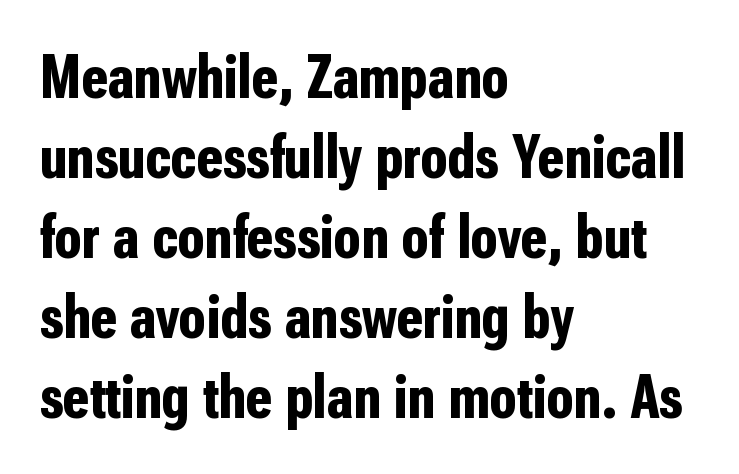
Each letter keeps its own natural width here, so spacing adapts to shape. Students, note that the glyphs here touch the page at normal intervals. Glance below the letters and you will spot only blank space. Letterform terminals end flat and unadorned throughout the passage. All the whitespace from short lines collects on the right.
